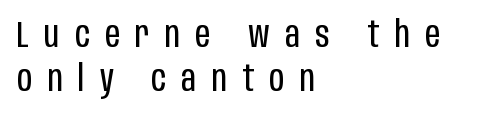
Where is the straight margin? On the left. The font sits on the lighter half of the weight spectrum, regular included. The letters advance in unequal steps, a hallmark of proportional type. If you drew a line through each stem, it would be perfectly vertical.
